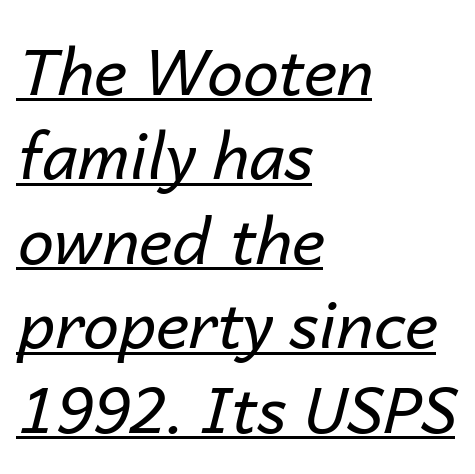
Q: Is the text bold? A: No.
Q: Is the text italic (slanted)? A: Yes, it leans right by about 14 degrees.
Q: Is the text underlined? A: Yes.
Q: How is the paragraph aligned? A: Left-aligned.
Q: Is the spacing between letters normal or unusually wide? A: Normal.
Q: Is the spacing between lines tight, normal or loose? A: Normal.
Q: Width (condensed, normal, or wide)? A: Normal.
Q: Stroke contrast? A: Low.
Q: x-height? A: Medium.
Q: Monospaced? A: No.
